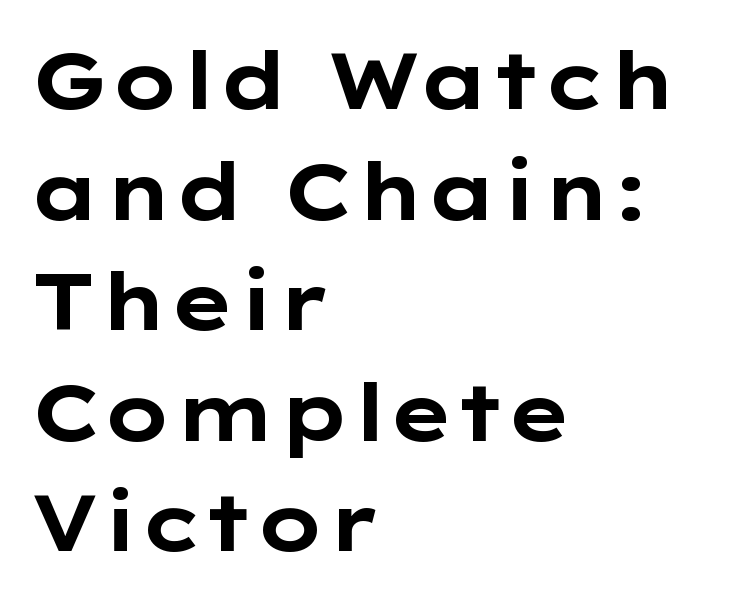
Q: Is the text bold? A: Yes.
Q: Is the text italic (slanted)? A: No, it is upright.
Q: Is the typeface a serif or a sans-serif typeface? A: Sans-serif.
Q: Is the text underlined? A: No.
Q: How is the paragraph aligned? A: Left-aligned.
Q: Is the spacing between letters normal or unusually wide? A: Normal.
Q: Is the spacing between lines tight, normal or loose? A: Normal.
Q: Width (condensed, normal, or wide)? A: Wide.
Q: Stroke contrast? A: Low.
Q: x-height? A: Medium.
Q: Monospaced? A: No.
